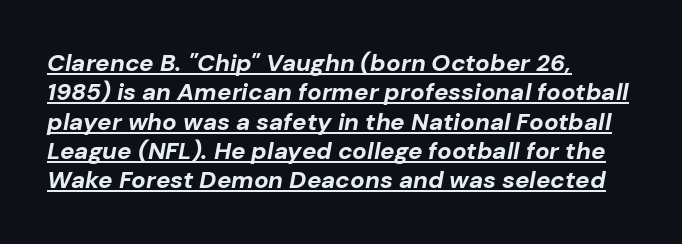
Standard letterfit; no display-style spreading of the glyphs. Every row of glyphs begins at an identical x-position on the left. Yep, that's italic — everything's leaning. The specimen includes a rule beneath the text block's lines. The letters are bold, with thick, heavy strokes.
